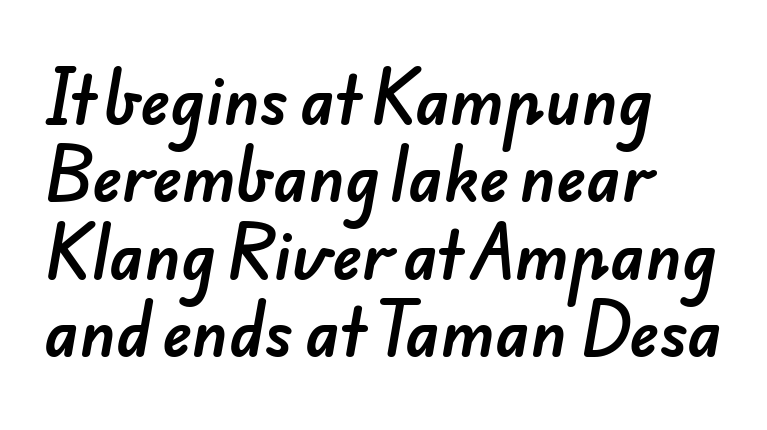
Each word holds together tightly as a unit, with standard inter-letter gaps. Look at the bottom of the vertical strokes: they stop flat, with no serifs. Honestly, there is no underline to notice here at all. One-word summary of the alignment: left.
